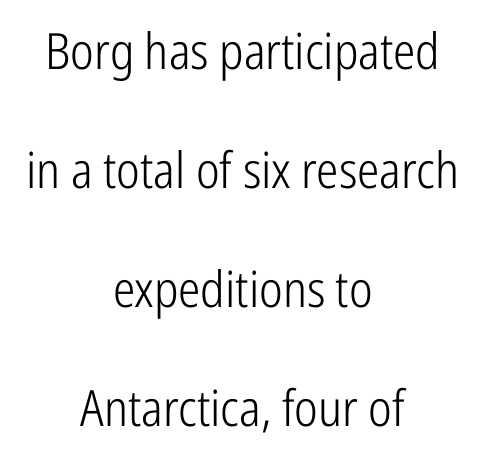
The axis of the letterforms is exactly vertical. The line-height multiplier appears high, well above default. No chunkiness to these letters — they're not bold. What stands out about the letter spacing? Nothing — it is the standard amount.
